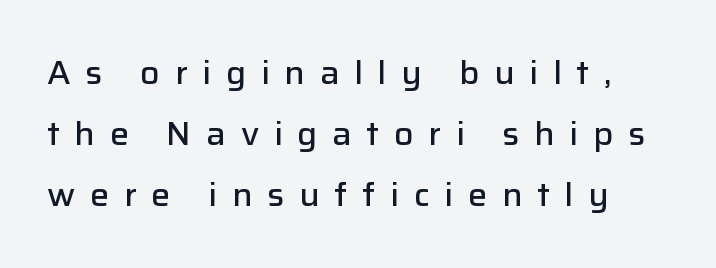
The image shows 32 px semibold sans-serif type, upright; set loose line spacing (1.9x), unusually wide letter spacing (+0.46 em), not underlined; low stroke contrast and a medium x-height.
